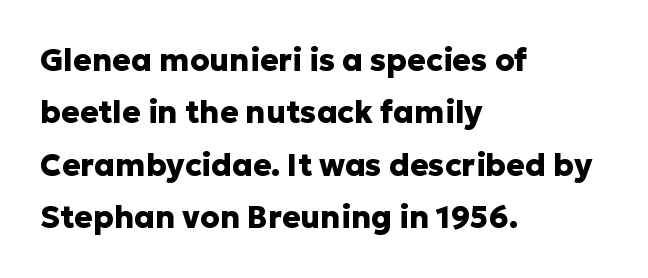
The image shows 31 px heavy sans-serif type, upright; set left-aligned, normal line spacing (1.69x), normal letter spacing, not underlined; low stroke contrast and a medium x-height.
